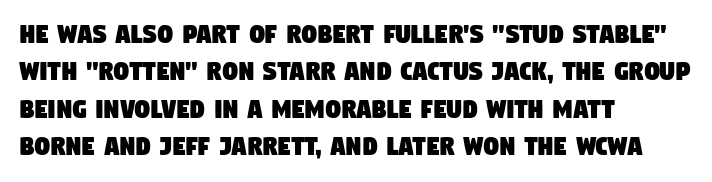
The passage shown is typeset with a sans-serif family. Nothing unusual about the tracking: characters are spaced as the font intends. Varying glyph widths throughout — classic text-font behaviour. Honestly, there is no underline to notice here at all. Students, observe: this is what conventionally led text looks like. If you drew a ruler down the left edge, every line would touch it.
